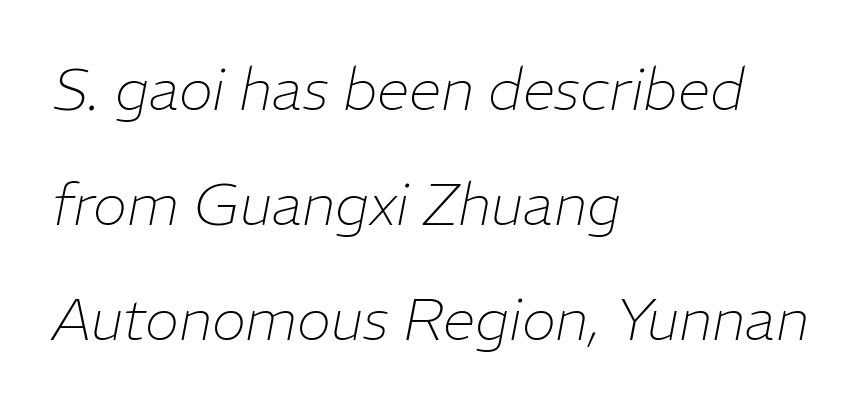
The ragged edge is on the right, which tells us the setting is flush left. The letters are slanted; this is an italic face. Regarding leading, the lines here are spaced well apart. Each row of text sits above clean, open space.
